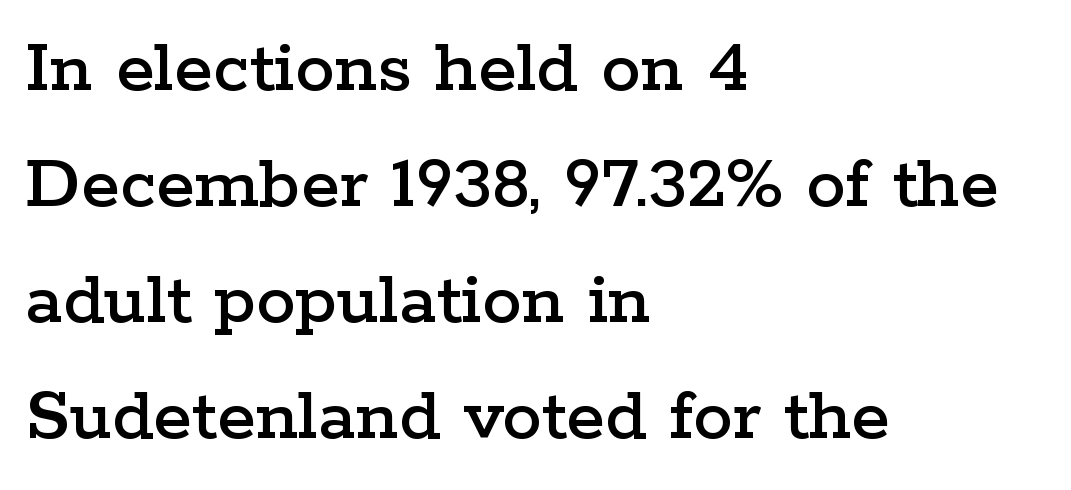
Q: Is the text italic (slanted)? A: No, it is upright.
Q: Is the typeface a serif or a sans-serif typeface? A: Serif.
Q: Is the text underlined? A: No.
Q: How is the paragraph aligned? A: Left-aligned.
Q: Is the spacing between letters normal or unusually wide? A: Normal.
Q: Is the spacing between lines tight, normal or loose? A: Normal.
Q: Width (condensed, normal, or wide)? A: Wide.
Q: Stroke contrast? A: Low.
Q: x-height? A: Medium.
Q: Monospaced? A: No.
